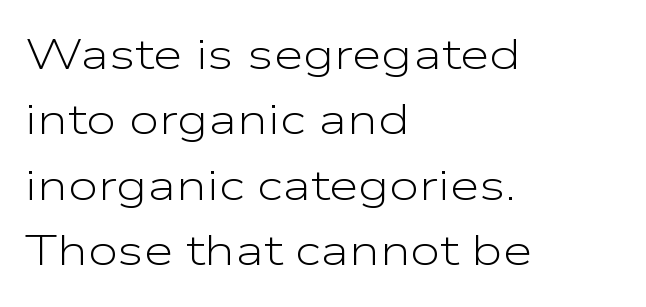
The image shows 43 px light, wide sans-serif type, upright; set left-aligned, normal line spacing (1.52x), normal letter spacing, not underlined; low stroke contrast and a medium x-height.
